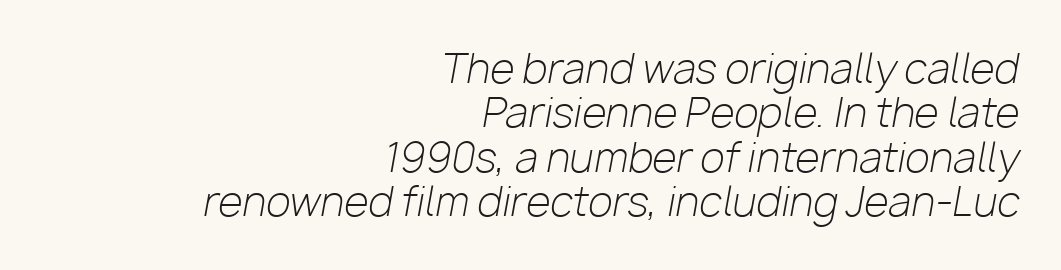
{"italic": "yes", "lean": "right", "slant_degrees": 10, "bold": "no", "weight": "light", "width": "normal", "stroke_contrast": "low", "x_height": "medium", "monospaced": "no", "underline": "no", "align": "right", "line_spacing": "tight", "line_spacing_ratio": 1.11, "letter_spacing": "normal", "letter_spacing_em": 0.0, "glyph_px": 40}
